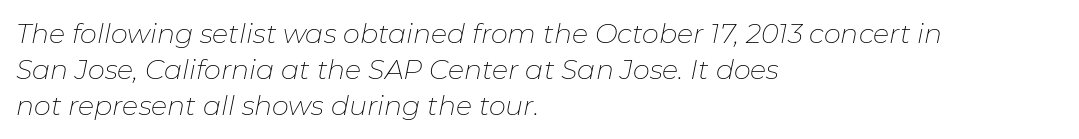
The image shows 27 px text type, italic (leaning right); set left-aligned, normal line spacing (1.34x), normal letter spacing, not underlined.
